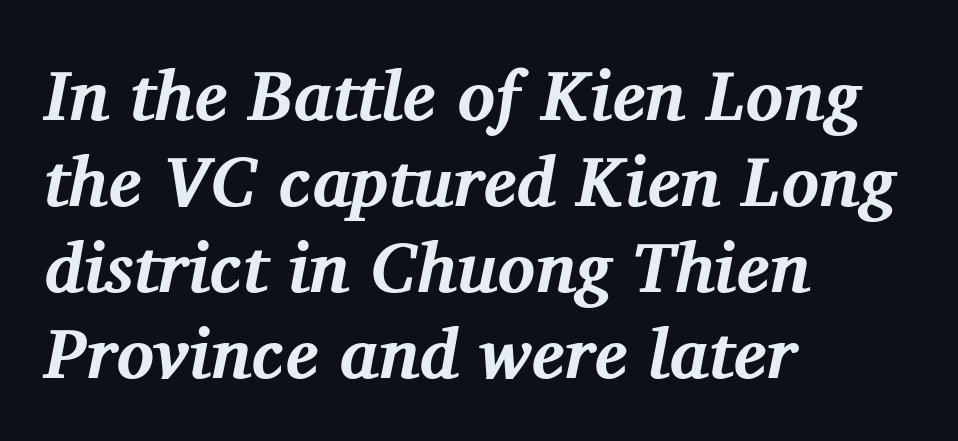
{"serif": "yes", "italic": "yes", "lean": "right", "slant_degrees": 11, "bold": "yes", "weight": "bold", "width": "normal", "stroke_contrast": "medium", "x_height": "medium", "monospaced": "no", "underline": "no", "align": "left", "line_spacing_ratio": 1.23, "letter_spacing": "normal", "letter_spacing_em": 0.0, "glyph_px": 70}
